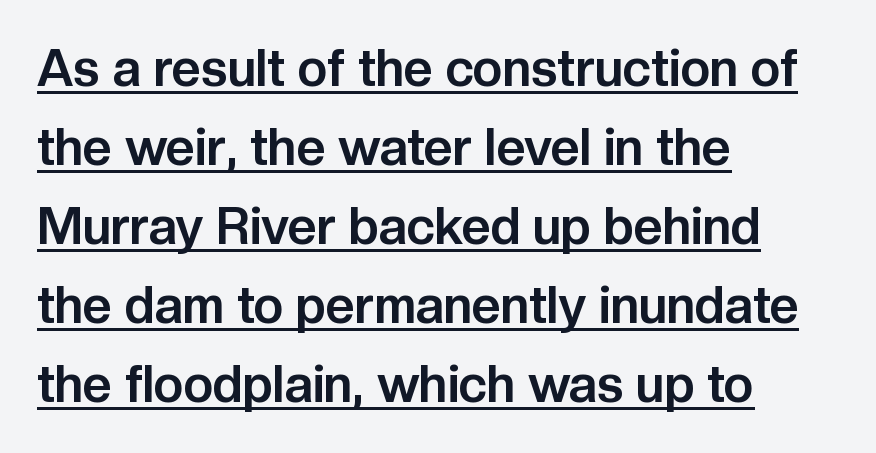
Do the letters lean? They stand straight. Students, observe the line beneath the letters — that is underlining. Summary of weight: heavy, a full bold. This sample uses a sans-serif face. Casual observation: everything's shoved over to the left.
